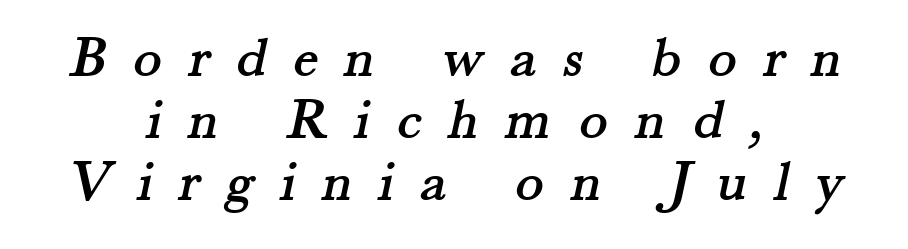
The image shows 59 px serif type; set centered, tight line spacing (1.05x), unusually wide letter spacing (+0.45 em), not underlined; medium stroke contrast and a small x-height.
